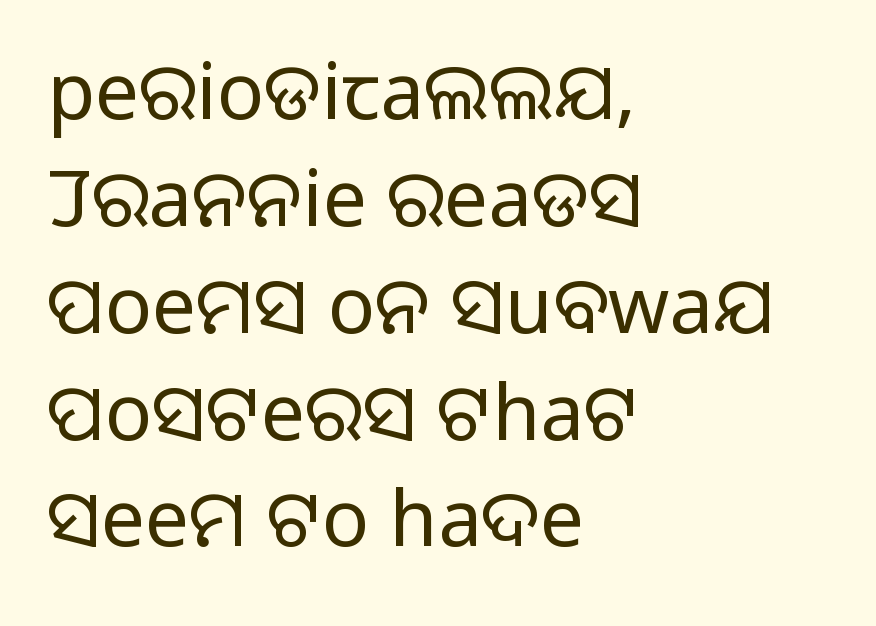
The image shows 78 px regular-weight sans-serif type, upright; set left-aligned, normal line spacing (1.37x), normal letter spacing, not underlined; low stroke contrast and a large x-height.
